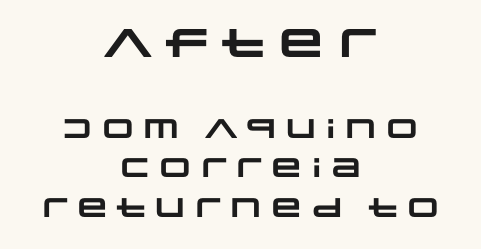
The passage shown is typed in a proportional face where columns would drift. Does the leading feel generous? No, just average. The more generous point size was reserved for the upper chunk. This is heavy type, rendered in bold.
